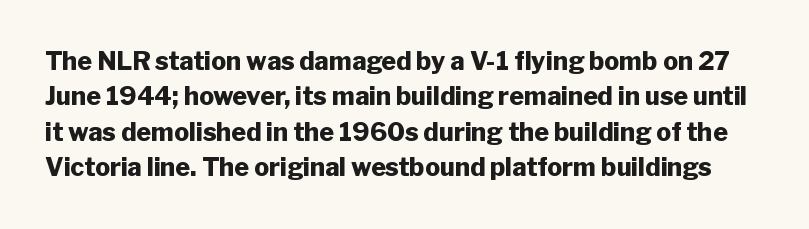
Bold? Absolutely — the strokes are thick and heavy. The space beneath each line is pristine and unruled. Ascenders rise straight up at ninety degrees. You could call the tracking neutral — neither tight nor loose.
